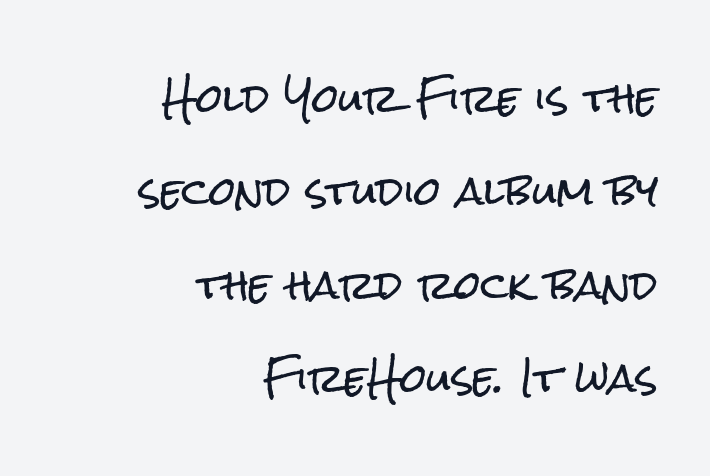
Bare-footed words on every line. Posture: straight, roman, zero tilt. Loosely led — the rows are spread out. The text was rendered using a sans face with plain stroke endings.
